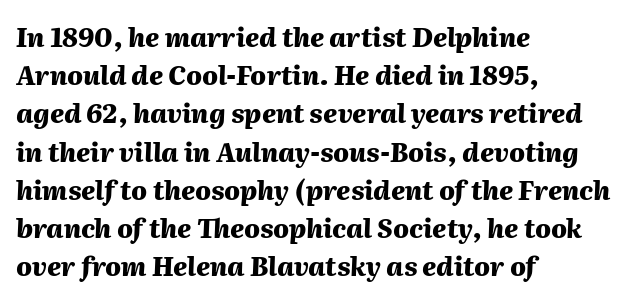
Unmarked baselines from the first word to the last. The lines are quadded left. The rendering keeps characters at their native spacing. This sample keeps an unexceptional amount of space between lines. Style check: oblique. A dark, heavy texture on the line: the type is bold.
